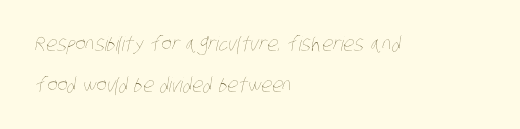
Q: Is the text bold? A: No.
Q: Is the text underlined? A: No.
Q: How is the paragraph aligned? A: Left-aligned.
Q: Is the spacing between letters normal or unusually wide? A: Normal.
Q: Is the spacing between lines tight, normal or loose? A: Loose.
